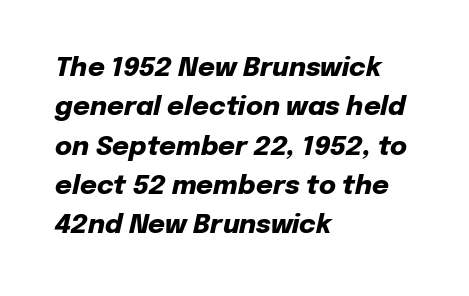
{"italic": "yes", "lean": "right", "slant_degrees": 12, "bold": "yes", "underline": "no", "align": "left", "line_spacing": "normal", "line_spacing_ratio": 1.51, "letter_spacing": "normal", "letter_spacing_em": 0.0, "glyph_px": 26}
